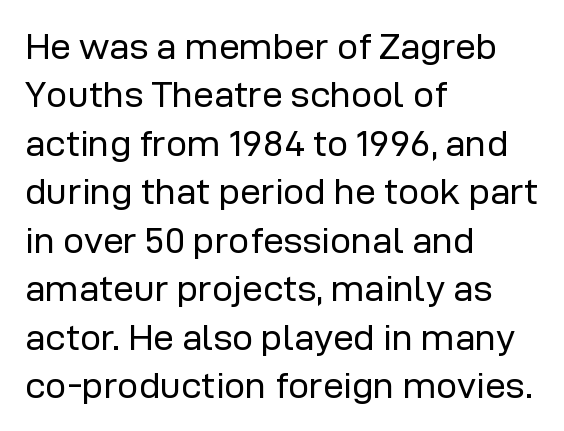
The lines in this sample share a left origin and differ only in where they stop. Does extra space separate the letters? No, they use regular spacing. Any mark beneath the type? The region is blank. Looks like regular typesetting: each glyph gets only the width it needs.
